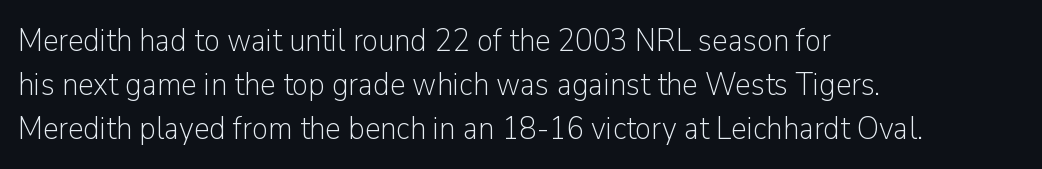
Think of a printed novel: that variable character pitch is what you see here. Characters follow at the spacing the type designer built in. The lettering holds an erect, upright posture throughout. The text was rendered using a sans face with plain stroke endings. The foot of each line stays bare and open. Nothing heavy about these letters — not bold at all.
